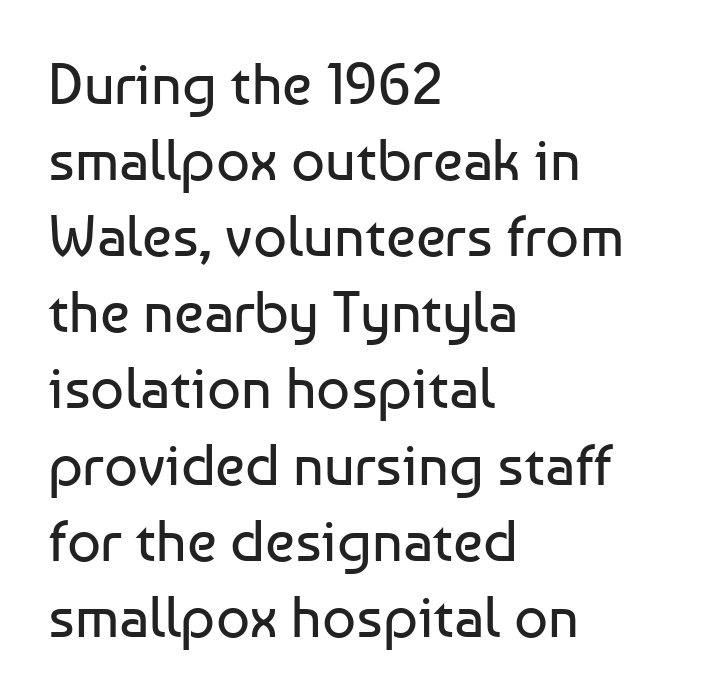
The image shows 59 px regular-weight sans-serif type, upright; set left-aligned, normal line spacing (1.29x), normal letter spacing, not underlined; low stroke contrast and a medium x-height.
